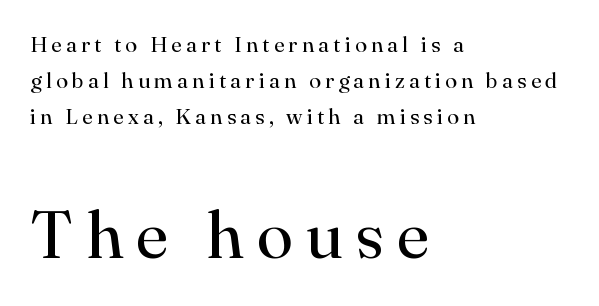
Q: Is the text bold? A: No.
Q: Is the text italic (slanted)? A: No, it is upright.
Q: Is the typeface a serif or a sans-serif typeface? A: Serif.
Q: Is the text underlined? A: No.
Q: How is the paragraph aligned? A: Left-aligned.
Q: Is the spacing between lines tight, normal or loose? A: Normal.
Q: Which block of text is set in a larger size, the first (top) or the second (bottom)? A: The second (bottom) one.
Q: Width (condensed, normal, or wide)? A: Normal.
Q: Stroke contrast? A: High.
Q: x-height? A: Small.
Q: Monospaced? A: No.
